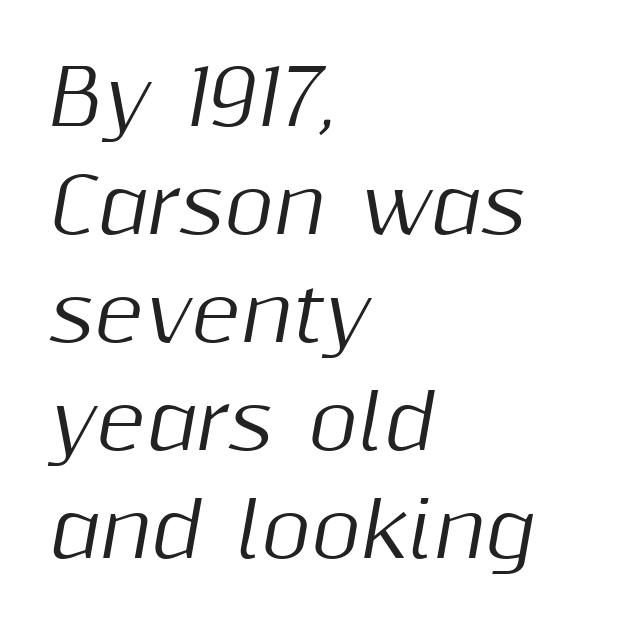
The image shows 76 px text type, italic (leaning right); set left-aligned, normal line spacing (1.42x), normal letter spacing, not underlined; medium stroke contrast and a medium x-height.
